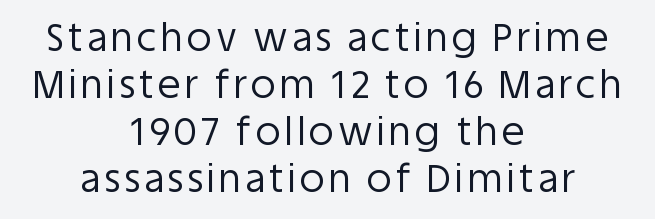
{"serif": "no", "italic": "no", "bold": "no", "weight": "regular", "width": "normal", "stroke_contrast": "low", "x_height": "large", "monospaced": "no", "underline": "no", "align": "center", "line_spacing_ratio": 1.24, "glyph_px": 38}
